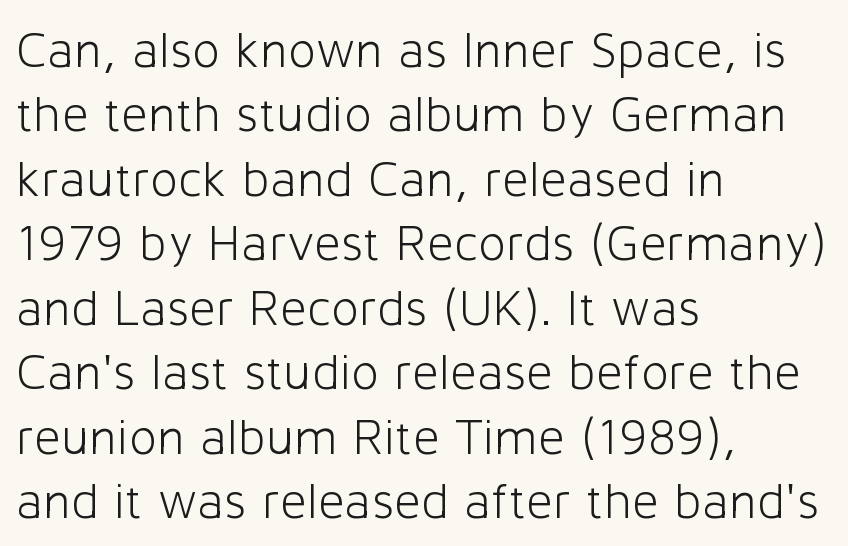
{"serif": "no", "italic": "no", "bold": "no", "weight": "light", "width": "normal", "stroke_contrast": "low", "x_height": "medium", "monospaced": "no", "underline": "no", "align": "left", "line_spacing_ratio": 1.24, "letter_spacing": "normal", "letter_spacing_em": 0.0, "glyph_px": 52}
